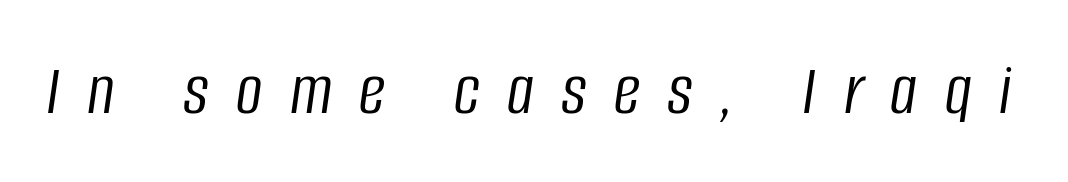
Q: Is the text bold? A: No.
Q: Is the text italic (slanted)? A: Yes, it leans right by about 8 degrees.
Q: Is the text underlined? A: No.
Q: Is the spacing between letters normal or unusually wide? A: Unusually wide.
Q: Width (condensed, normal, or wide)? A: Condensed.
Q: Stroke contrast? A: Low.
Q: x-height? A: Large.
Q: Monospaced? A: No.
